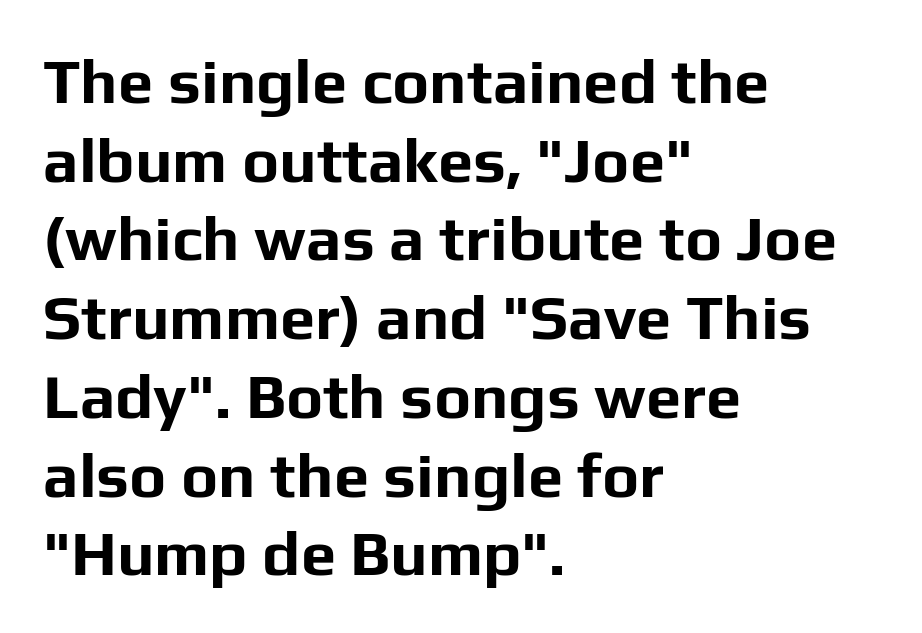
Q: Is the text bold? A: Yes.
Q: Is the text italic (slanted)? A: No, it is upright.
Q: Is the typeface a serif or a sans-serif typeface? A: Sans-serif.
Q: Is the text underlined? A: No.
Q: How is the paragraph aligned? A: Left-aligned.
Q: Is the spacing between letters normal or unusually wide? A: Normal.
Q: Is the spacing between lines tight, normal or loose? A: Normal.
Q: Width (condensed, normal, or wide)? A: Normal.
Q: Stroke contrast? A: Low.
Q: x-height? A: Medium.
Q: Monospaced? A: No.
